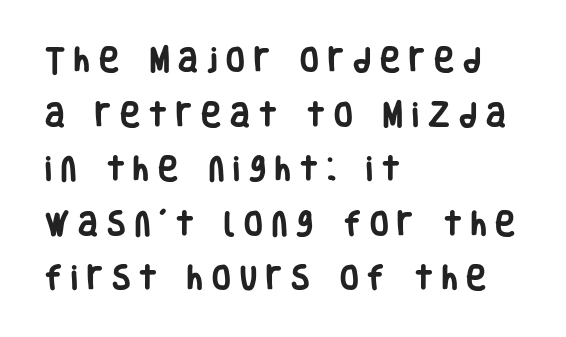
The image shows 27 px bold type, upright; set left-aligned, loose line spacing (2.02x), unusually wide letter spacing (+0.34 em), not underlined.
